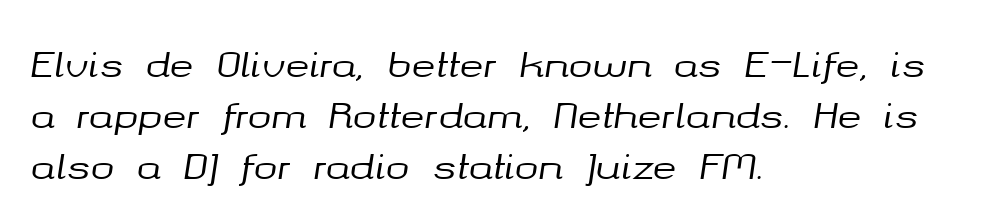
{"italic": "yes", "lean": "right", "slant_degrees": 8, "width": "normal", "stroke_contrast": "medium", "x_height": "medium", "monospaced": "no", "underline": "no", "align": "left", "line_spacing": "normal", "line_spacing_ratio": 1.41, "letter_spacing": "normal", "letter_spacing_em": 0.0, "glyph_px": 36}
